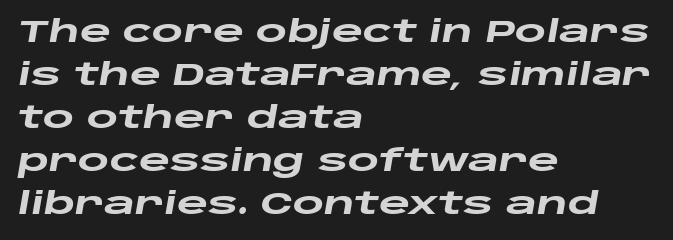
Here the glyphs are tracked normally, forming tight word shapes. Casual observation: everything's shoved over to the left. This sample has the flowing, uneven cadence of proportional lettering. Rendered with sloped, italic letterforms.
